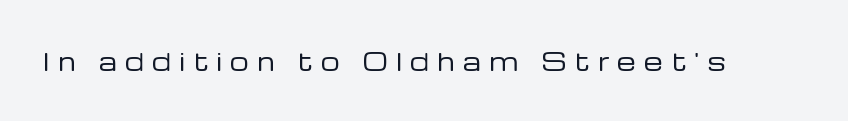
{"italic": "no", "bold": "no", "underline": "no", "letter_spacing": "wide", "letter_spacing_em": 0.35, "glyph_px": 24}
